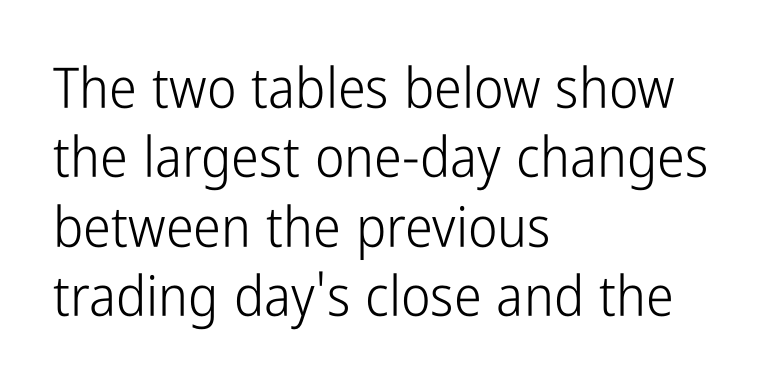
The image shows 56 px light, condensed sans-serif type, upright; set left-aligned, line spacing 1.24x, normal letter spacing, not underlined; low stroke contrast and a medium x-height.
